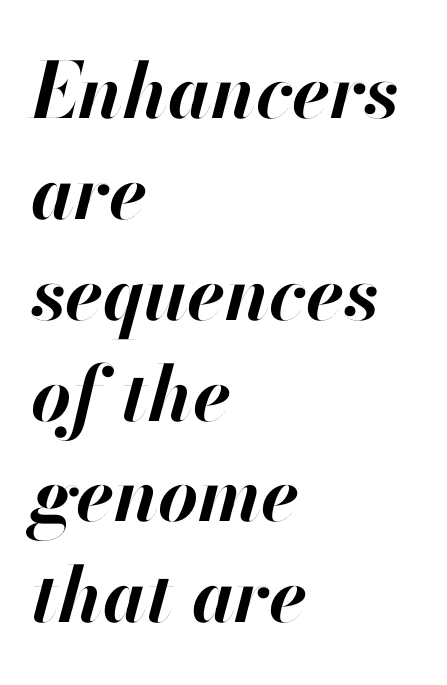
Notice how the passage keeps a crisp vertical edge on the left only. Is this a fixed-width face? No — the glyphs have proportional, varying widths. When letters slant like this, we call the style italic. The space between consecutive lines is moderate. The letters sit at their default tracking, neither squeezed nor spread.
